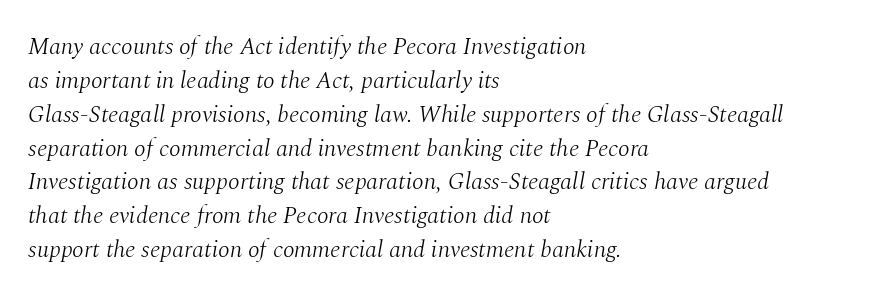
No heavy texture on the line: the type isn't bold. In terms of letterspacing, this is plain default setting. Horizontal bands of white between lines are of average thickness. The ragged edge is on the right, which tells us the setting is flush left. Check the space under the baseline: it is left empty. Slanted lettering throughout.
